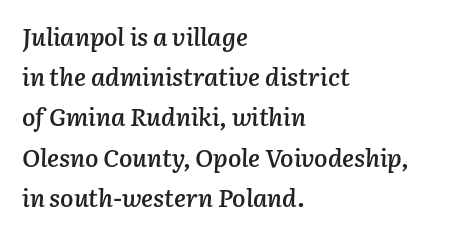
The image shows 25 px text type, italic (leaning right); set left-aligned, normal line spacing (1.61x), normal letter spacing, not underlined.
